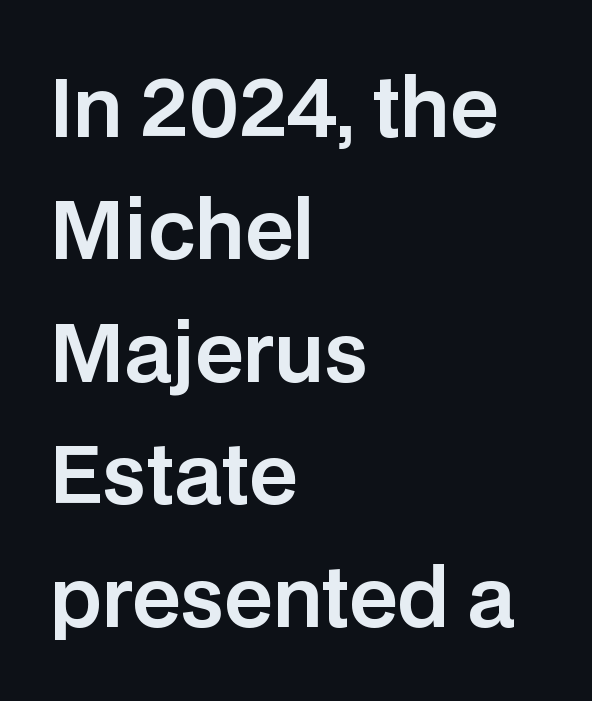
Q: Is the text italic (slanted)? A: No, it is upright.
Q: Is the typeface a serif or a sans-serif typeface? A: Sans-serif.
Q: Is the text underlined? A: No.
Q: How is the paragraph aligned? A: Left-aligned.
Q: Is the spacing between letters normal or unusually wide? A: Normal.
Q: Is the spacing between lines tight, normal or loose? A: Normal.
Q: Width (condensed, normal, or wide)? A: Normal.
Q: Stroke contrast? A: Low.
Q: x-height? A: Large.
Q: Monospaced? A: No.
